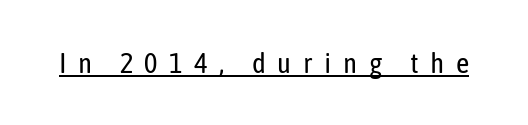
The image shows 29 px regular-weight, condensed sans-serif type, upright; set unusually wide letter spacing (+0.4 em), underlined; low stroke contrast and a medium x-height.
